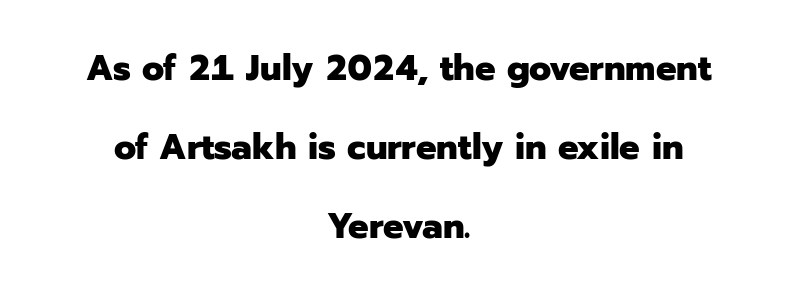
{"serif": "no", "italic": "no", "bold": "yes", "weight": "heavy", "width": "normal", "stroke_contrast": "low", "x_height": "medium", "monospaced": "no", "underline": "no", "align": "center", "line_spacing": "loose", "line_spacing_ratio": 2.19, "letter_spacing": "normal", "letter_spacing_em": 0.0, "glyph_px": 36}
